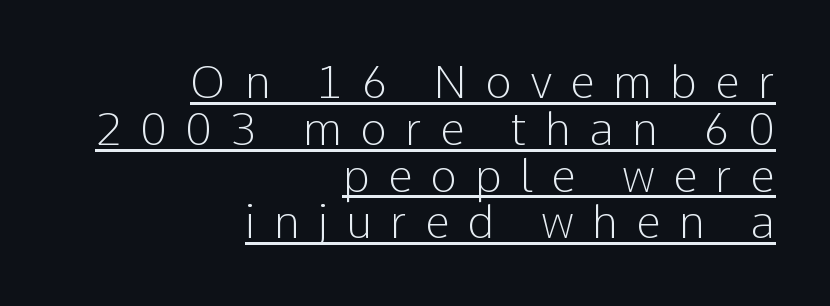
Q: Is the text bold? A: No.
Q: Is the text italic (slanted)? A: No, it is upright.
Q: Is the typeface a serif or a sans-serif typeface? A: Sans-serif.
Q: Is the text underlined? A: Yes.
Q: How is the paragraph aligned? A: Right-aligned.
Q: Is the spacing between letters normal or unusually wide? A: Unusually wide.
Q: Is the spacing between lines tight, normal or loose? A: Tight.
Q: Width (condensed, normal, or wide)? A: Normal.
Q: Stroke contrast? A: Low.
Q: x-height? A: Medium.
Q: Monospaced? A: No.
